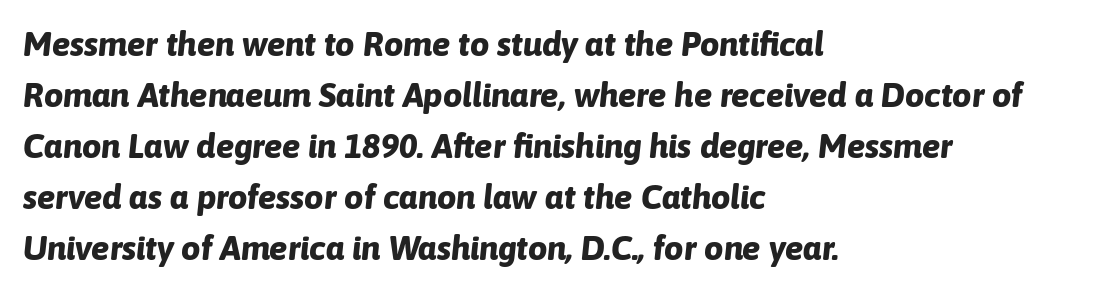
Q: Is the text bold? A: Yes.
Q: Is the text italic (slanted)? A: Yes, it leans right by about 6 degrees.
Q: Is the text underlined? A: No.
Q: How is the paragraph aligned? A: Left-aligned.
Q: Is the spacing between letters normal or unusually wide? A: Normal.
Q: Is the spacing between lines tight, normal or loose? A: Normal.
Q: Width (condensed, normal, or wide)? A: Normal.
Q: Stroke contrast? A: Low.
Q: x-height? A: Medium.
Q: Monospaced? A: No.
